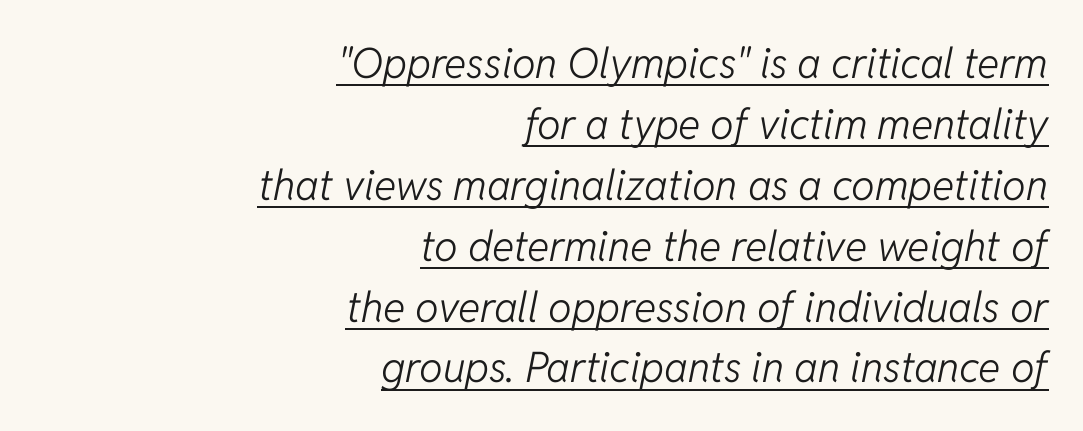
{"italic": "yes", "lean": "right", "slant_degrees": 11, "bold": "no", "weight": "light", "width": "normal", "stroke_contrast": "low", "x_height": "medium", "monospaced": "no", "underline": "yes", "align": "right", "line_spacing": "normal", "line_spacing_ratio": 1.45, "letter_spacing": "normal", "letter_spacing_em": 0.0, "glyph_px": 42}
